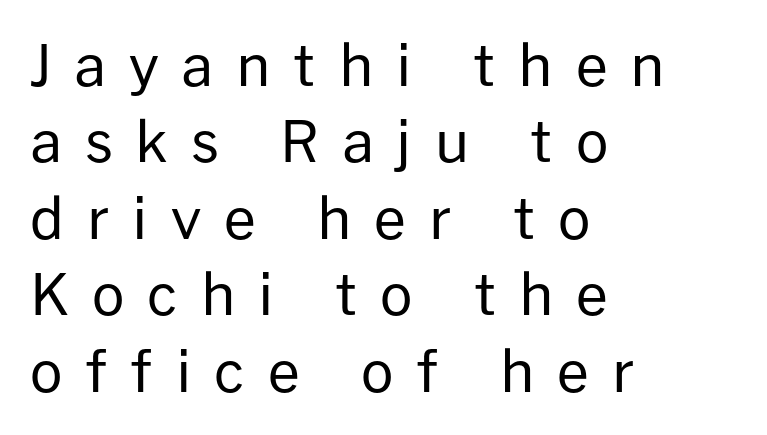
Descender tails drop into unmarked territory. Weight: not bold — regular or lighter. How would I describe the line gaps? Plain and ordinary. The typeface chosen for these lines omits serifs. These lines are set flush left with a ragged right edge. The rendering uses natural spacing where letterforms have individual widths.
